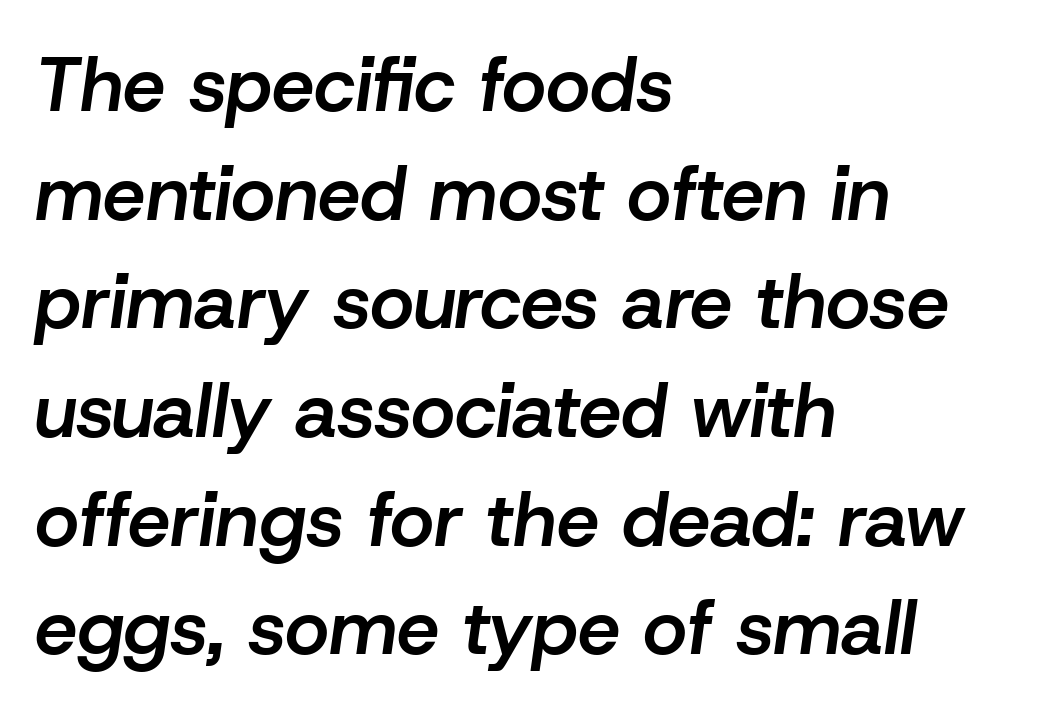
{"italic": "yes", "lean": "right", "slant_degrees": 8, "bold": "semi", "weight": "semibold", "width": "normal", "stroke_contrast": "low", "x_height": "medium", "monospaced": "no", "underline": "no", "align": "left", "line_spacing": "normal", "line_spacing_ratio": 1.43, "letter_spacing": "normal", "letter_spacing_em": 0.0, "glyph_px": 76}
